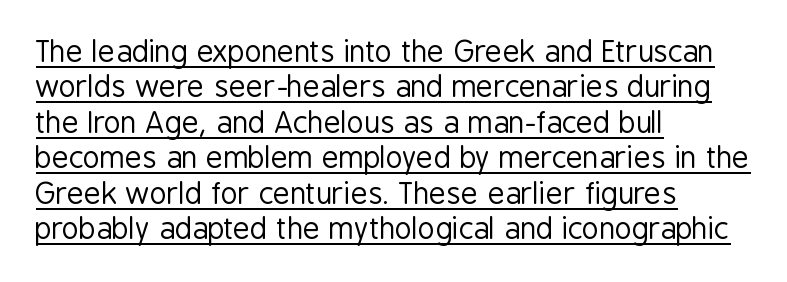
{"serif": "no", "italic": "no", "bold": "no", "weight": "regular", "width": "condensed", "stroke_contrast": "low", "x_height": "medium", "monospaced": "no", "underline": "yes", "align": "left", "line_spacing_ratio": 1.22, "letter_spacing": "normal", "letter_spacing_em": 0.0, "glyph_px": 29}
